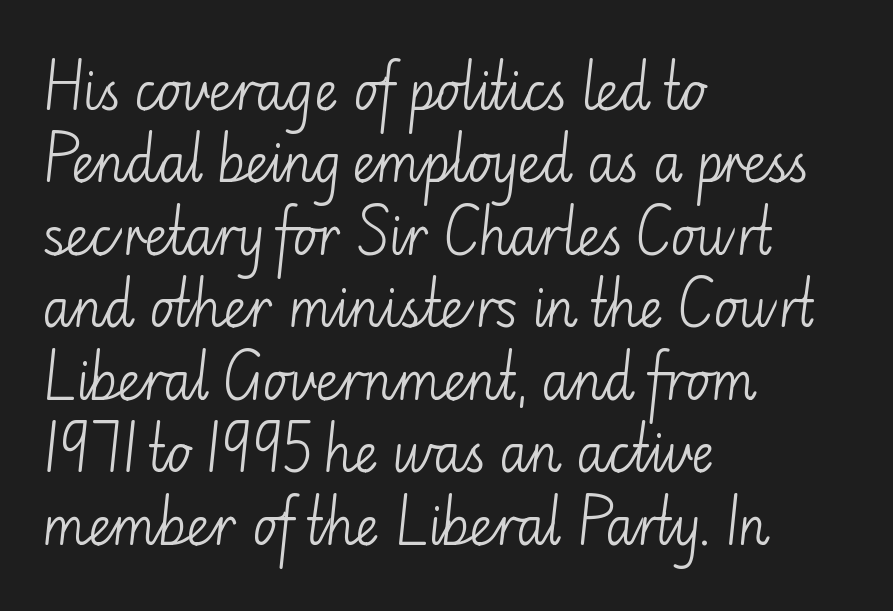
Q: Is the text bold? A: No.
Q: Is the text italic (slanted)? A: Yes.
Q: Is the typeface a serif or a sans-serif typeface? A: Sans-serif.
Q: Is the text underlined? A: No.
Q: How is the paragraph aligned? A: Left-aligned.
Q: Is the spacing between letters normal or unusually wide? A: Normal.
Q: Is the spacing between lines tight, normal or loose? A: Normal.
Q: Width (condensed, normal, or wide)? A: Normal.
Q: Stroke contrast? A: Low.
Q: x-height? A: Small.
Q: Monospaced? A: No.
